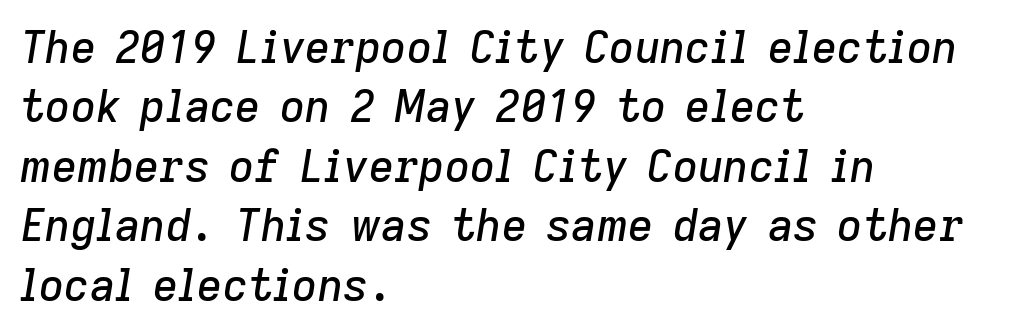
Q: Is the text italic (slanted)? A: Yes, it leans right by about 9 degrees.
Q: Is the text underlined? A: No.
Q: How is the paragraph aligned? A: Left-aligned.
Q: Is the spacing between letters normal or unusually wide? A: Normal.
Q: Is the spacing between lines tight, normal or loose? A: Normal.
Q: Width (condensed, normal, or wide)? A: Normal.
Q: Stroke contrast? A: Low.
Q: x-height? A: Medium.
Q: Monospaced? A: No.
